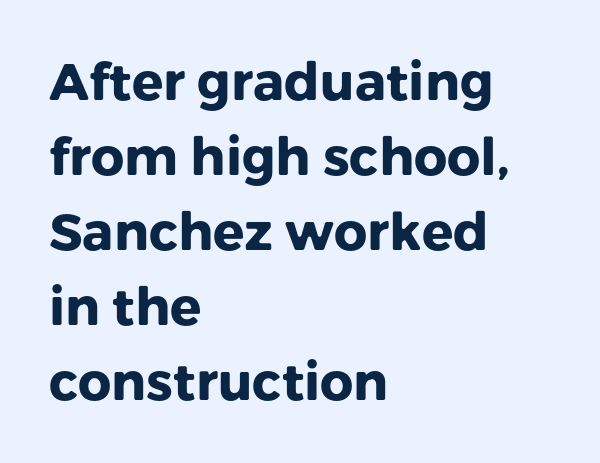
The image shows 52 px heavy sans-serif type, upright; set left-aligned, normal line spacing (1.44x), normal letter spacing, not underlined; low stroke contrast and a medium x-height.
